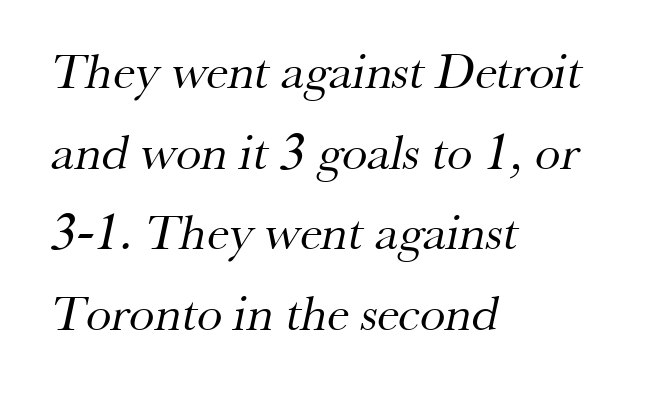
{"serif": "yes", "bold": "no", "weight": "regular", "width": "normal", "stroke_contrast": "medium", "x_height": "small", "monospaced": "no", "underline": "no", "align": "left", "line_spacing": "normal", "line_spacing_ratio": 1.58, "letter_spacing": "normal", "letter_spacing_em": 0.0, "glyph_px": 51}
